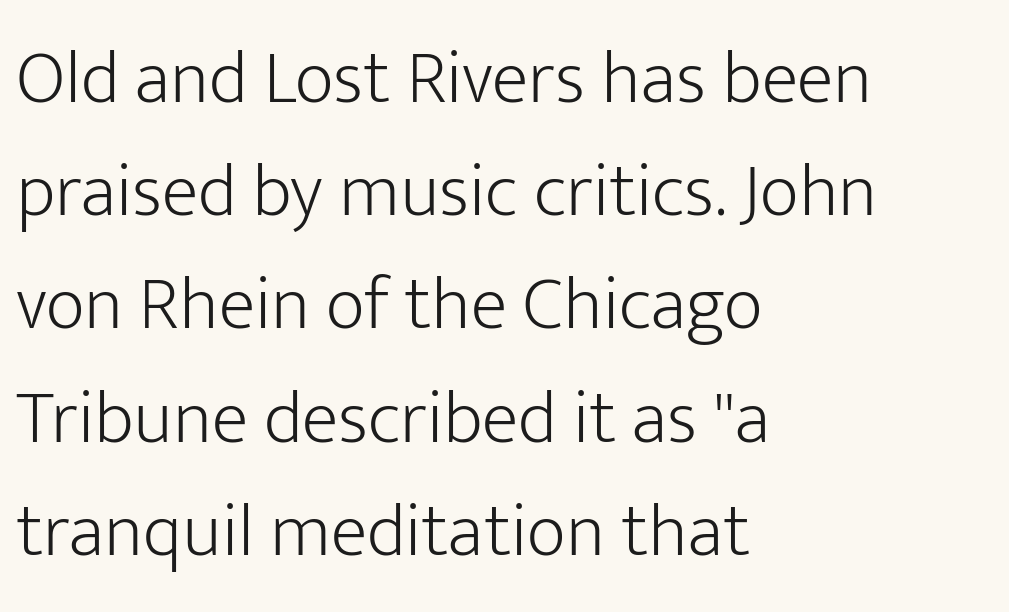
{"serif": "no", "italic": "no", "bold": "no", "weight": "light", "width": "normal", "stroke_contrast": "low", "x_height": "medium", "monospaced": "no", "underline": "no", "align": "left", "line_spacing": "normal", "line_spacing_ratio": 1.49, "letter_spacing": "normal", "letter_spacing_em": 0.0, "glyph_px": 76}
